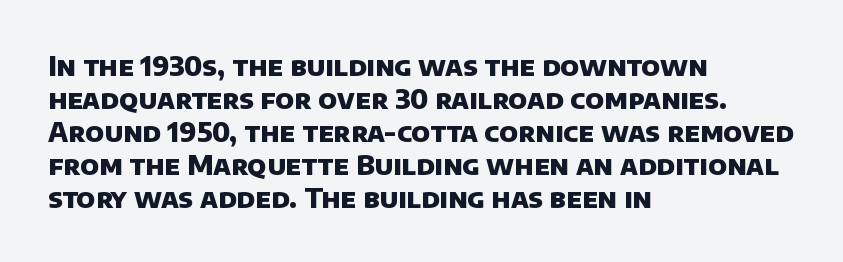
The image shows 27 px bold type; set left-aligned, line spacing 1.22x, normal letter spacing, not underlined.
